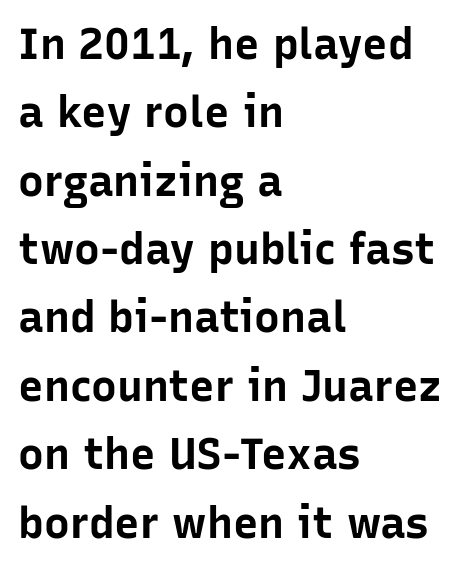
Stroke terminals: plain, sans-serif. This sample has the flowing, uneven cadence of proportional lettering. Which margin do the lines hug? The left one — the right edge is uneven. Tracking value appears to be zero — textbook default spacing.
